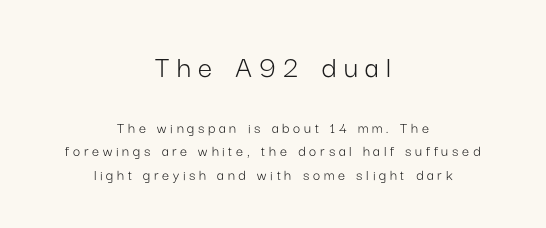
The image shows 32 px light sans-serif type, upright; set centered, normal line spacing (1.47x), unusually wide letter spacing (+0.23 em), not underlined; the first (top) block is 2.0x larger; low stroke contrast and a medium x-height.
